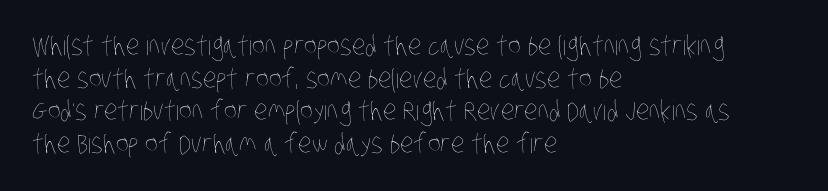
Q: Is the text bold? A: No.
Q: Is the text underlined? A: No.
Q: How is the paragraph aligned? A: Left-aligned.
Q: Is the spacing between letters normal or unusually wide? A: Normal.
